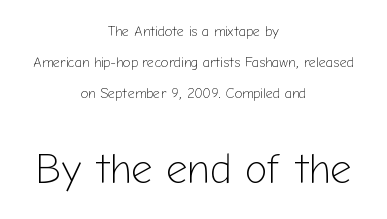
{"serif": "no", "italic": "no", "bold": "no", "weight": "light", "width": "normal", "stroke_contrast": "low", "x_height": "medium", "monospaced": "no", "underline": "no", "align": "center", "line_spacing": "loose", "line_spacing_ratio": 2.2, "letter_spacing": "normal", "letter_spacing_em": 0.0, "larger_block": "second", "size_ratio": 3.0, "glyph_px": 42}
